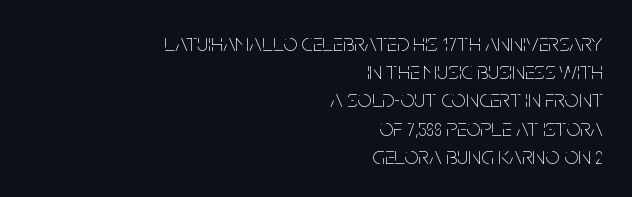
Q: Is the text bold? A: No.
Q: Is the text italic (slanted)? A: No, it is upright.
Q: Is the text underlined? A: No.
Q: How is the paragraph aligned? A: Right-aligned.
Q: Is the spacing between letters normal or unusually wide? A: Normal.
Q: Is the spacing between lines tight, normal or loose? A: Tight.
